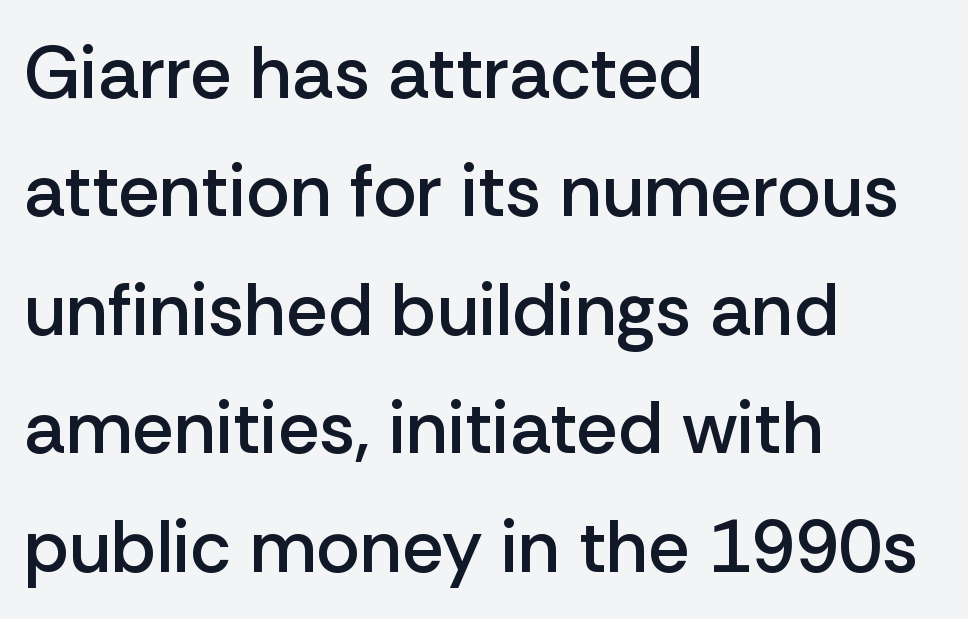
Italic: no, the glyphs are upright roman. Honestly, the letter spacing is just normal — you wouldn't notice it. The typesetter chose a ragged-right arrangement here. Descenders hang freely into open space. The characters display no serif detailing; their extremities are plain.
